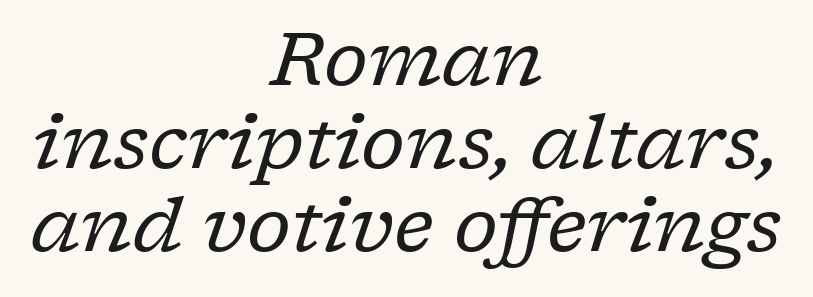
{"serif": "yes", "italic": "yes", "lean": "right", "slant_degrees": 17, "bold": "no", "weight": "regular", "width": "normal", "stroke_contrast": "low", "x_height": "medium", "monospaced": "no", "underline": "no", "align": "center", "line_spacing": "tight", "line_spacing_ratio": 1.11, "letter_spacing": "normal", "letter_spacing_em": 0.0, "glyph_px": 75}
